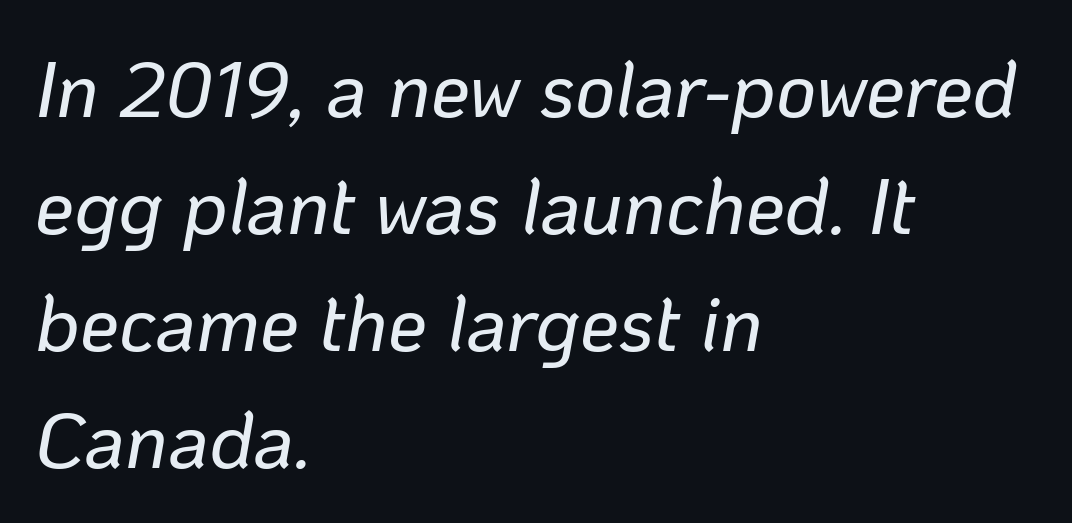
Q: Is the text italic (slanted)? A: Yes, it leans right by about 10 degrees.
Q: Is the text underlined? A: No.
Q: How is the paragraph aligned? A: Left-aligned.
Q: Is the spacing between letters normal or unusually wide? A: Normal.
Q: Is the spacing between lines tight, normal or loose? A: Normal.
Q: Width (condensed, normal, or wide)? A: Normal.
Q: Stroke contrast? A: Low.
Q: x-height? A: Medium.
Q: Monospaced? A: No.
